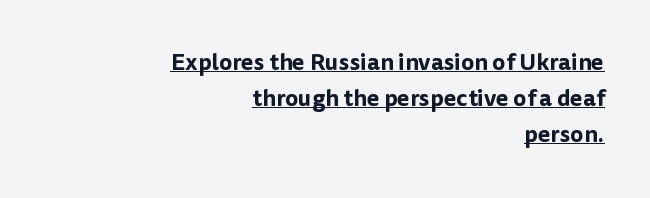
{"italic": "no", "underline": "yes", "align": "right", "line_spacing": "normal", "line_spacing_ratio": 1.56, "letter_spacing": "normal", "letter_spacing_em": 0.0, "glyph_px": 23}
